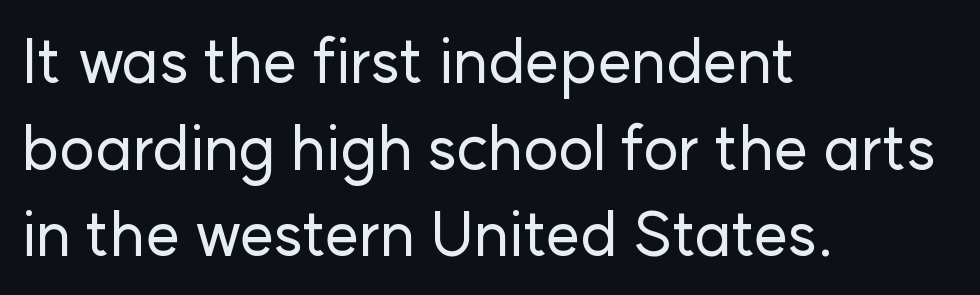
The image shows 61 px sans-serif type, upright; set left-aligned, normal line spacing (1.42x), normal letter spacing, not underlined; low stroke contrast and a medium x-height.
